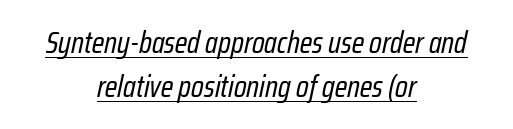
{"italic": "yes", "lean": "right", "slant_degrees": 12, "bold": "no", "weight": "regular", "width": "condensed", "stroke_contrast": "low", "x_height": "medium", "monospaced": "no", "underline": "yes", "align": "center", "line_spacing": "normal", "line_spacing_ratio": 1.42, "letter_spacing": "normal", "letter_spacing_em": 0.0, "glyph_px": 31}
